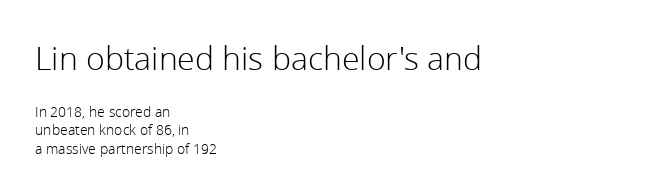
Q: Is the text bold? A: No.
Q: Is the text italic (slanted)? A: No, it is upright.
Q: Is the typeface a serif or a sans-serif typeface? A: Sans-serif.
Q: Is the text underlined? A: No.
Q: How is the paragraph aligned? A: Left-aligned.
Q: Is the spacing between letters normal or unusually wide? A: Normal.
Q: Is the spacing between lines tight, normal or loose? A: Normal.
Q: Which block of text is set in a larger size, the first (top) or the second (bottom)? A: The first (top) one.
Q: Width (condensed, normal, or wide)? A: Normal.
Q: x-height? A: Medium.
Q: Monospaced? A: No.
